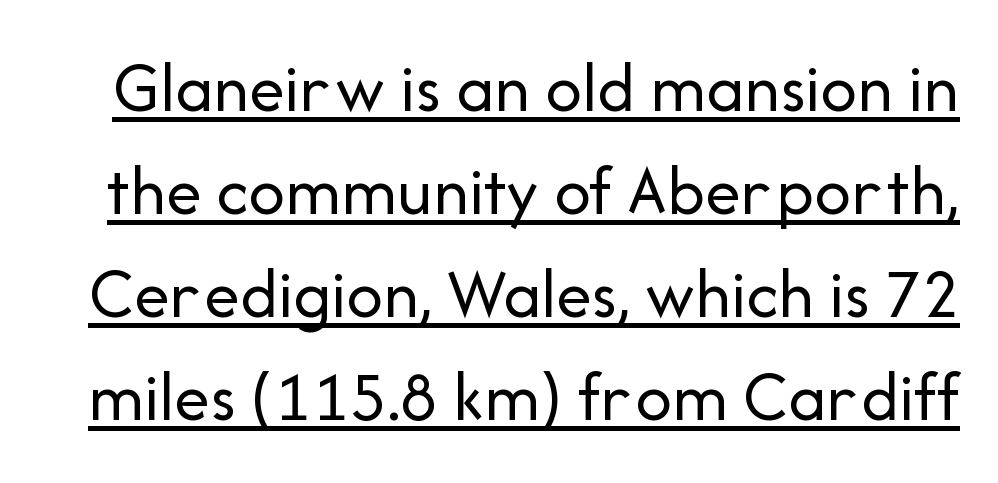
Quick note: underline on. Think standard paragraph weight, or any step lighter than that. The lines sit at an ordinary, default distance from one another. The designer went with a sans here, leaving each stem footless. Posture: vertical.
